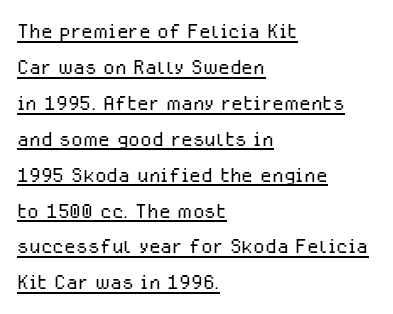
{"italic": "no", "bold": "no", "underline": "yes", "align": "left", "line_spacing": "normal", "line_spacing_ratio": 1.33, "letter_spacing": "normal", "letter_spacing_em": 0.0, "glyph_px": 27}
